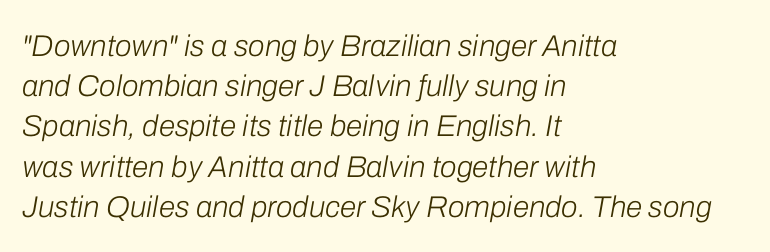
Look at the tracking — it's just the regular setting, nothing added. The typography opts for an oblique posture over an upright one. The passage shown is typed in a proportional face where columns would drift. Regarding leading, the lines here are spaced in the standard way.
